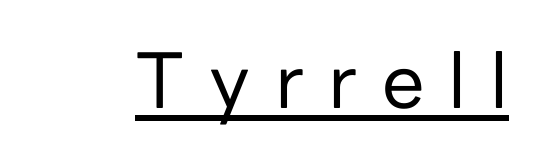
{"serif": "no", "italic": "no", "bold": "no", "weight": "regular", "width": "normal", "stroke_contrast": "low", "x_height": "medium", "monospaced": "no", "underline": "yes", "letter_spacing": "wide", "letter_spacing_em": 0.32, "glyph_px": 76}
